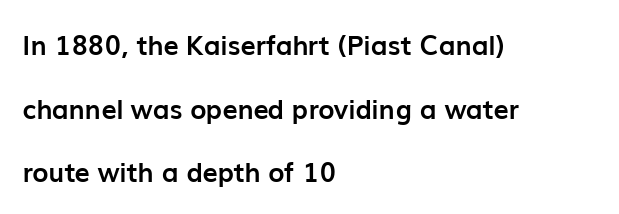
The image shows 27 px bold type, upright; set left-aligned, loose line spacing (2.36x), normal letter spacing, not underlined.
